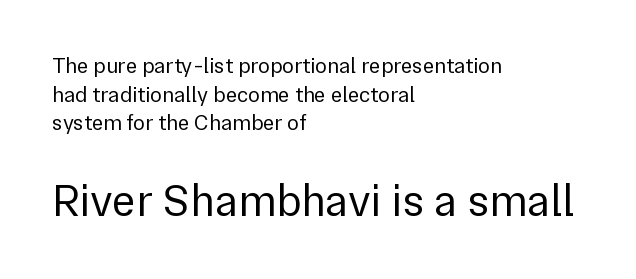
Q: Is the text bold? A: No.
Q: Is the text italic (slanted)? A: No, it is upright.
Q: Is the typeface a serif or a sans-serif typeface? A: Sans-serif.
Q: Is the text underlined? A: No.
Q: How is the paragraph aligned? A: Left-aligned.
Q: Is the spacing between letters normal or unusually wide? A: Normal.
Q: Is the spacing between lines tight, normal or loose? A: Normal.
Q: Which block of text is set in a larger size, the first (top) or the second (bottom)? A: The second (bottom) one.
Q: Width (condensed, normal, or wide)? A: Normal.
Q: x-height? A: Medium.
Q: Monospaced? A: No.
